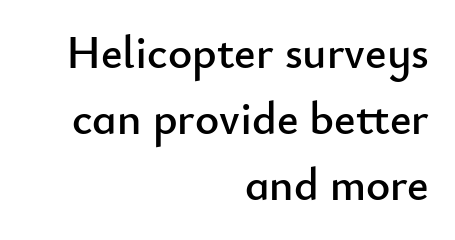
Examine the stroke ends and you'll find no serifs. Layout note: lines flush right. This sample keeps an unexceptional amount of space between lines. It's the straight-up-and-down kind of type.
